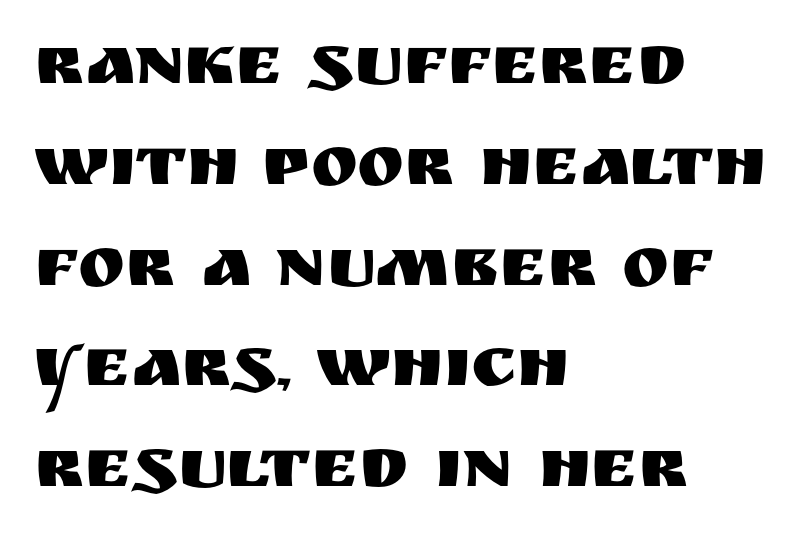
The image shows 71 px sans-serif type, upright; set left-aligned, normal line spacing (1.42x), normal letter spacing, not underlined; medium stroke contrast and a large x-height.
